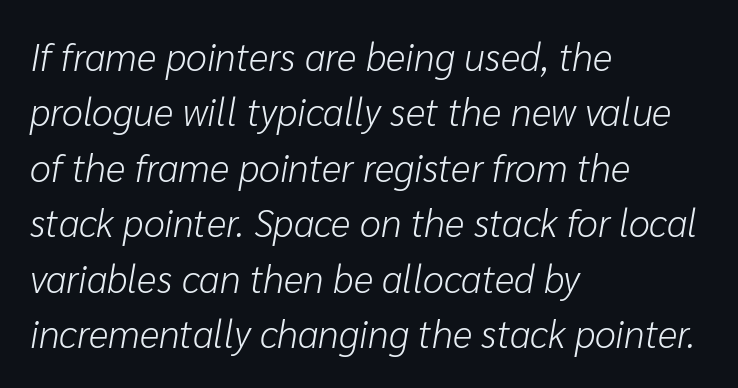
{"italic": "yes", "lean": "right", "slant_degrees": 10, "bold": "no", "weight": "light", "width": "normal", "stroke_contrast": "low", "x_height": "medium", "monospaced": "no", "underline": "no", "align": "left", "line_spacing": "normal", "line_spacing_ratio": 1.46, "letter_spacing": "normal", "letter_spacing_em": 0.0, "glyph_px": 38}
